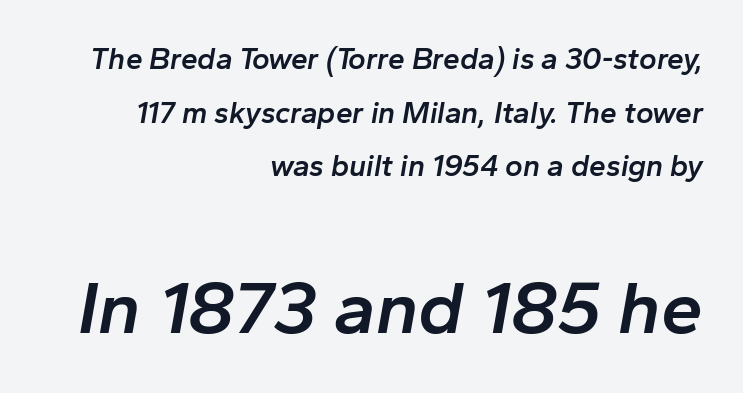
The image shows 75 px semibold type, italic (leaning right); set right-aligned, line spacing 1.79x, normal letter spacing, not underlined; the second (bottom) block is 2.5x larger; low stroke contrast and a medium x-height.
